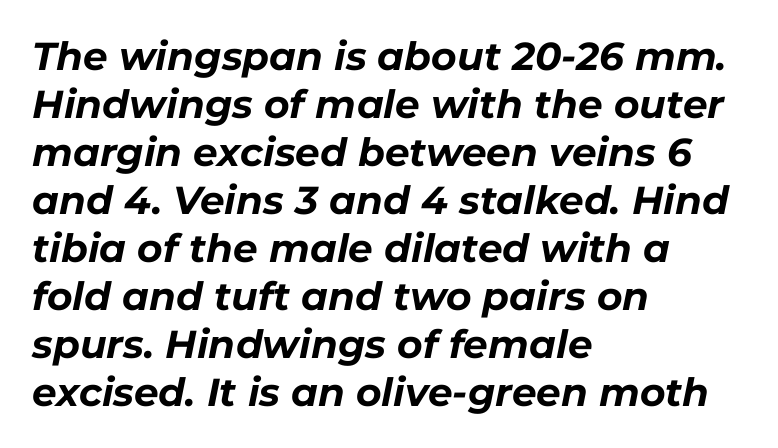
Is the letter spacing exaggerated? No — it looks like the ordinary default. An italicized treatment has been applied to the whole sample. The strokes are fattened all the way to bold. Check the space under the baseline: it is left empty. Is this a fixed-width face? No — the glyphs have proportional, varying widths.
